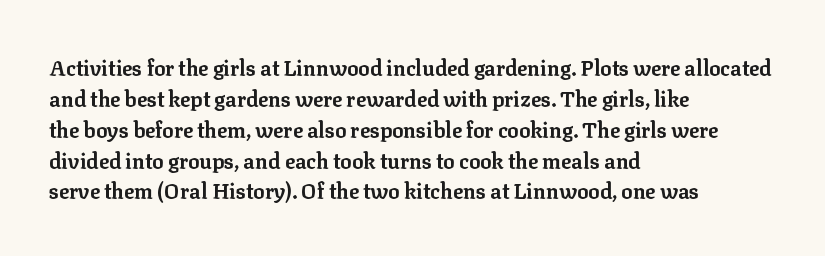
Q: Is the text bold? A: Yes.
Q: Is the text italic (slanted)? A: No, it is upright.
Q: Is the text underlined? A: No.
Q: How is the paragraph aligned? A: Left-aligned.
Q: Is the spacing between letters normal or unusually wide? A: Normal.
Q: Is the spacing between lines tight, normal or loose? A: Normal.
